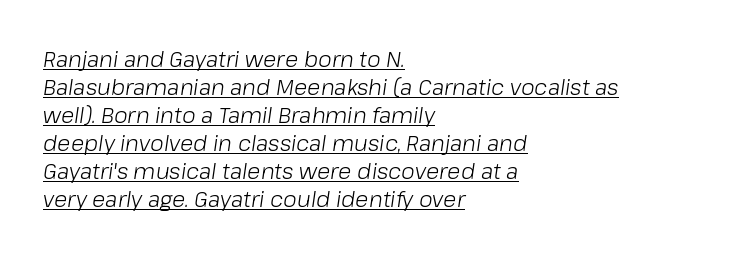
{"italic": "yes", "lean": "right", "slant_degrees": 8, "bold": "no", "underline": "yes", "align": "left", "line_spacing": "normal", "line_spacing_ratio": 1.27, "letter_spacing": "normal", "letter_spacing_em": 0.0, "glyph_px": 22}
